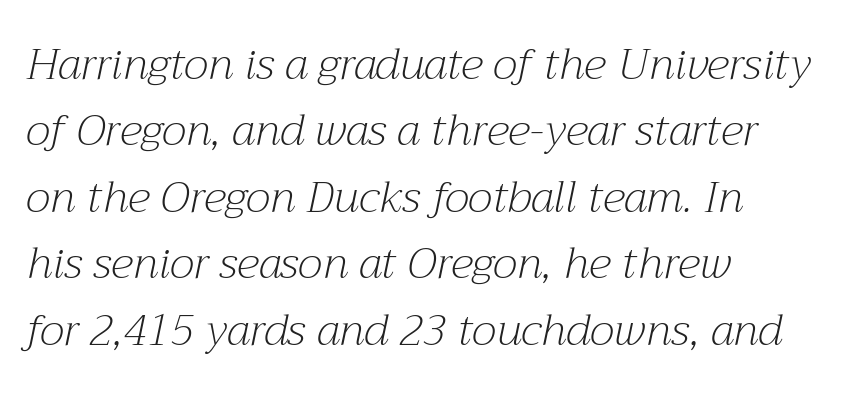
The letters advance in unequal steps, a hallmark of proportional type. Note: serifs present on the glyphs. Compared with a typical body face, this is equally light or lighter still. The foot of each line stays bare and open. Italic: yes, the glyphs are oblique.
